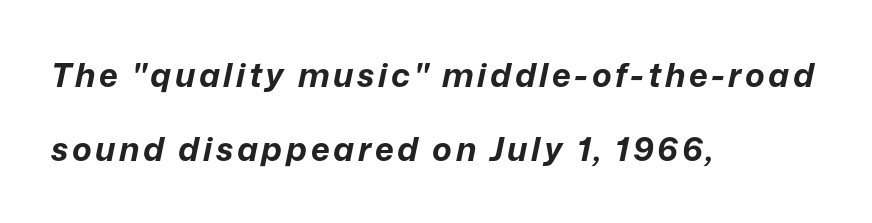
Q: Is the text bold? A: Yes.
Q: Is the text italic (slanted)? A: Yes, it leans right by about 12 degrees.
Q: Is the text underlined? A: No.
Q: How is the paragraph aligned? A: Left-aligned.
Q: Is the spacing between lines tight, normal or loose? A: Loose.
Q: Width (condensed, normal, or wide)? A: Normal.
Q: Stroke contrast? A: Low.
Q: x-height? A: Medium.
Q: Monospaced? A: No.
